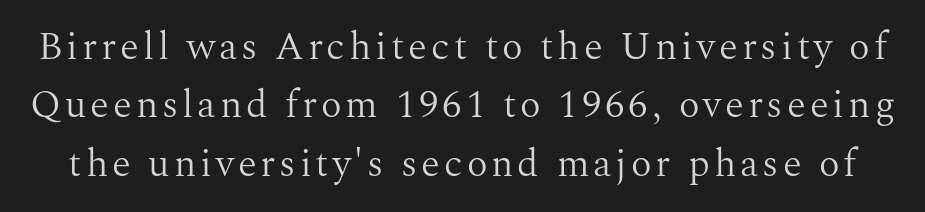
Q: Is the text bold? A: No.
Q: Is the text italic (slanted)? A: No, it is upright.
Q: Is the typeface a serif or a sans-serif typeface? A: Serif.
Q: Is the text underlined? A: No.
Q: Is the spacing between lines tight, normal or loose? A: Normal.
Q: Width (condensed, normal, or wide)? A: Normal.
Q: Stroke contrast? A: Medium.
Q: x-height? A: Medium.
Q: Monospaced? A: No.
